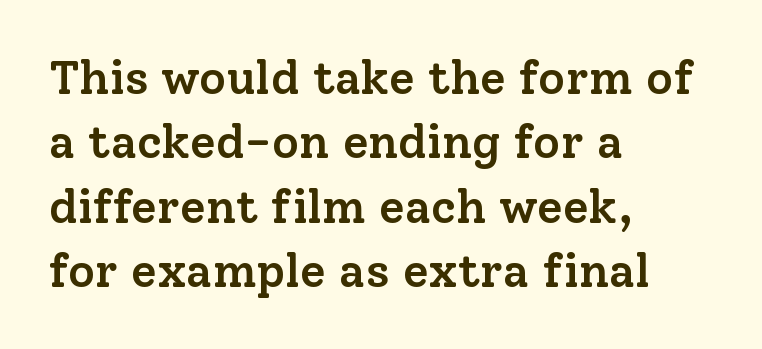
Q: Is the text bold? A: Semi-bold.
Q: Is the text italic (slanted)? A: No, it is upright.
Q: Is the typeface a serif or a sans-serif typeface? A: Serif.
Q: Is the text underlined? A: No.
Q: How is the paragraph aligned? A: Left-aligned.
Q: Is the spacing between letters normal or unusually wide? A: Normal.
Q: Is the spacing between lines tight, normal or loose? A: Normal.
Q: Width (condensed, normal, or wide)? A: Normal.
Q: Stroke contrast? A: Low.
Q: x-height? A: Medium.
Q: Monospaced? A: No.
